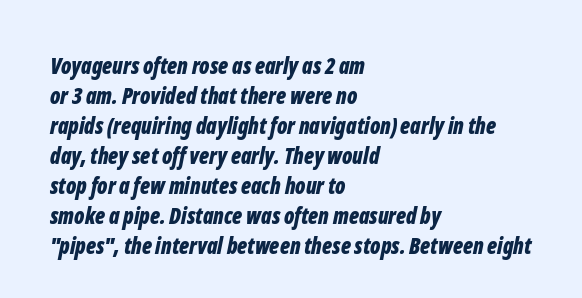
The image shows 22 px bold type, italic (leaning right); set left-aligned, normal line spacing (1.36x), normal letter spacing, not underlined.
